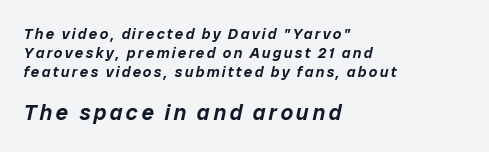
Plain, unruled lines of type. Vertical spacing — default. Reading down the block, your eye returns to a fixed left position each line. The typography opts for an oblique posture over an upright one. Whoever set this made the second block the dominant, larger element.
